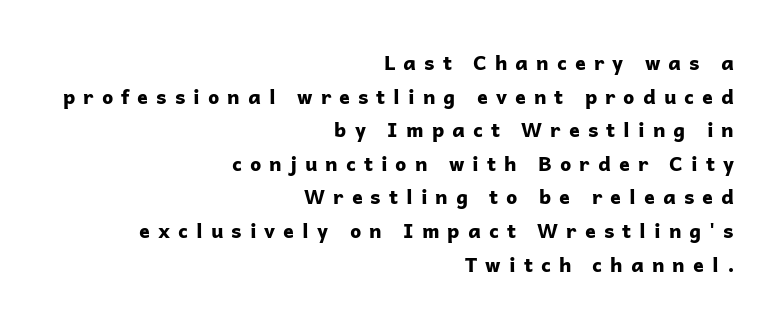
The image shows 20 px bold type, upright; set right-aligned, normal line spacing (1.68x), unusually wide letter spacing (+0.4 em), not underlined.
